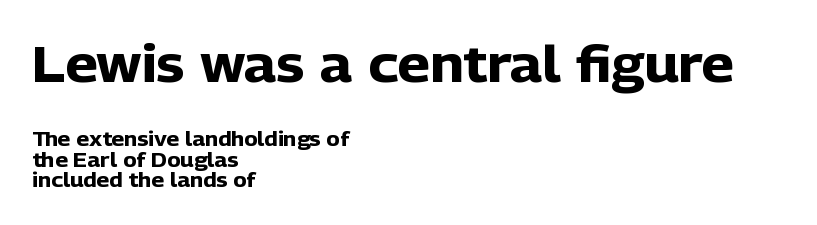
The image shows 51 px heavy sans-serif type, upright; set left-aligned, tight line spacing (1.04x), normal letter spacing, not underlined; the first (top) block is 2.55x larger; low stroke contrast and a medium x-height.
